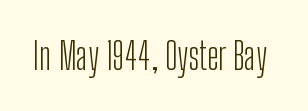
Q: Is the text bold? A: No.
Q: Is the text italic (slanted)? A: No, it is upright.
Q: Is the typeface a serif or a sans-serif typeface? A: Sans-serif.
Q: Is the text underlined? A: No.
Q: Is the spacing between letters normal or unusually wide? A: Normal.
Q: Width (condensed, normal, or wide)? A: Condensed.
Q: Stroke contrast? A: Low.
Q: x-height? A: Medium.
Q: Monospaced? A: No.
